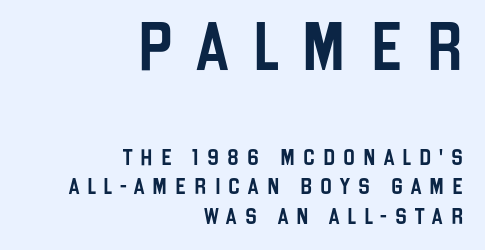
Q: Is the text italic (slanted)? A: No, it is upright.
Q: Is the typeface a serif or a sans-serif typeface? A: Sans-serif.
Q: Is the text underlined? A: No.
Q: How is the paragraph aligned? A: Right-aligned.
Q: Is the spacing between letters normal or unusually wide? A: Unusually wide.
Q: Which block of text is set in a larger size, the first (top) or the second (bottom)? A: The first (top) one.
Q: Width (condensed, normal, or wide)? A: Condensed.
Q: Stroke contrast? A: Low.
Q: x-height? A: Large.
Q: Monospaced? A: No.
